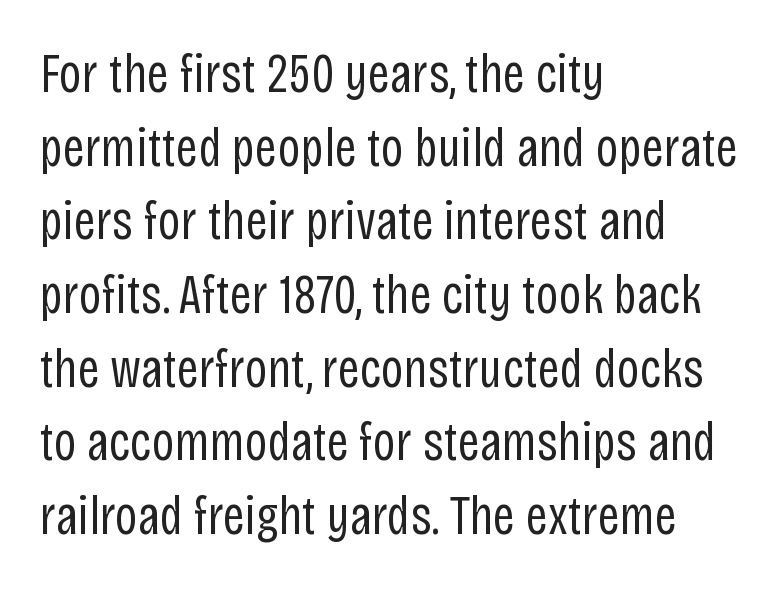
Is this a sans? Yes — the strokes have no serifs. Is the stroke heavy? The answer is a plain regular-or-lighter. Observe the ordinary spacing: letters are neighbours, not strangers. The space directly below the letters is spotless.
